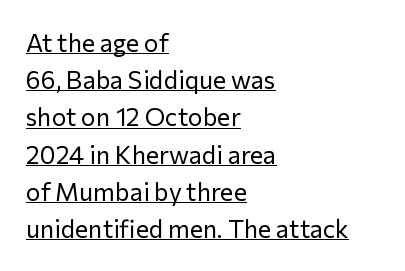
Q: Is the text bold? A: No.
Q: Is the text italic (slanted)? A: No, it is upright.
Q: Is the text underlined? A: Yes.
Q: How is the paragraph aligned? A: Left-aligned.
Q: Is the spacing between letters normal or unusually wide? A: Normal.
Q: Is the spacing between lines tight, normal or loose? A: Normal.
